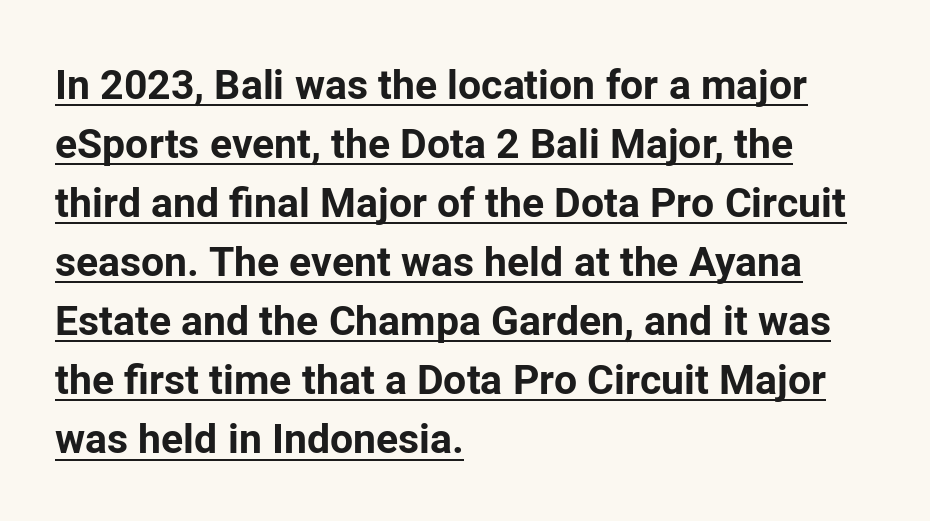
The image shows 41 px bold sans-serif type, upright; set left-aligned, normal line spacing (1.44x), normal letter spacing, underlined; low stroke contrast and a medium x-height.
